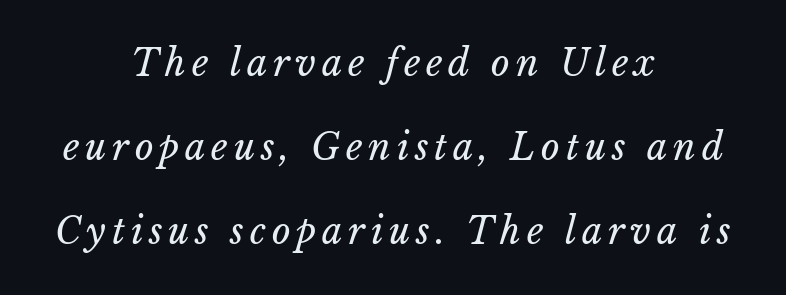
Does the lettering tilt? It does — this is italic. Glance below the letters and you will spot only blank space. The font is comparable to plain body text, perhaps lighter. Compared with typical paragraphs, the rows here are farther apart. The text block is weighted toward neither margin, spreading evenly from the middle. Looks like regular typesetting: each glyph gets only the width it needs.
